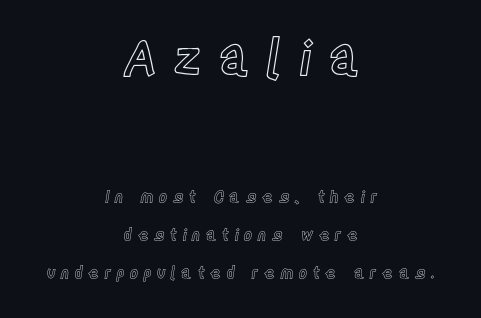
Q: Is the text italic (slanted)? A: Yes.
Q: Is the text underlined? A: No.
Q: How is the paragraph aligned? A: Centered.
Q: Is the spacing between letters normal or unusually wide? A: Unusually wide.
Q: Is the spacing between lines tight, normal or loose? A: Loose.
Q: Which block of text is set in a larger size, the first (top) or the second (bottom)? A: The first (top) one.
Q: Width (condensed, normal, or wide)? A: Condensed.
Q: x-height? A: Large.
Q: Monospaced? A: No.
